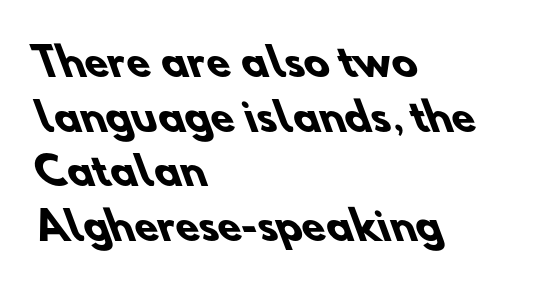
The image shows 38 px heavy sans-serif type; set left-aligned, normal line spacing (1.44x), normal letter spacing, not underlined; low stroke contrast and a small x-height.
